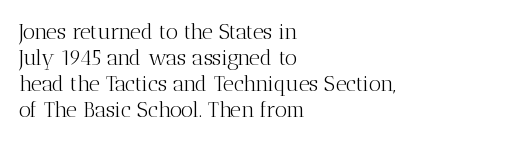
The typography opts for an upright posture over an oblique one. Unmarked baselines from the first word to the last. Students, note that the glyphs here touch the page at normal intervals. Which margin do the lines hug? The left one — the right edge is uneven. The typesetting does not lean heavy: it is not bold.
